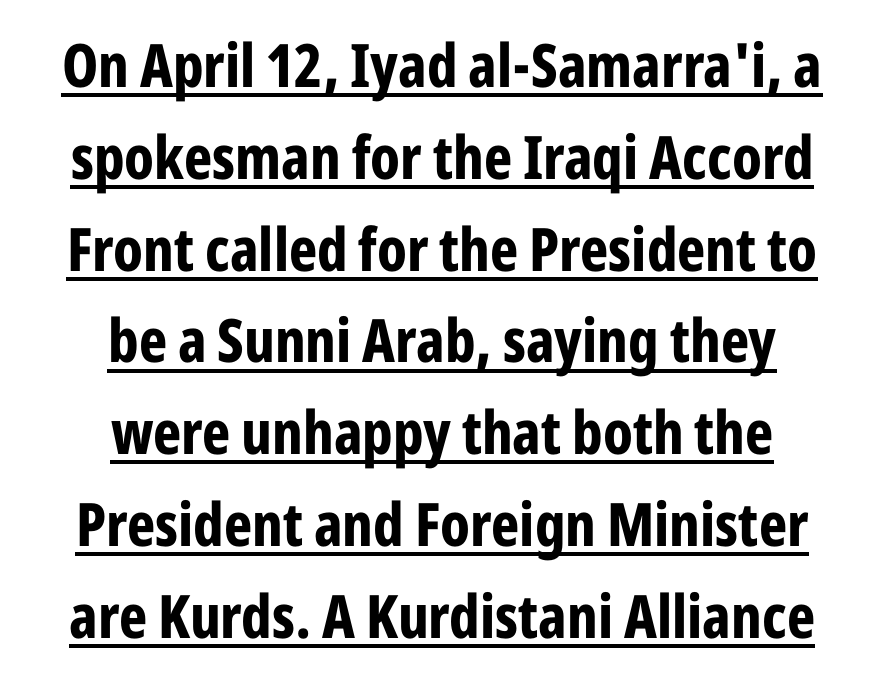
The image shows 60 px bold, condensed sans-serif type, upright; set centered, normal line spacing (1.53x), normal letter spacing, underlined; low stroke contrast and a medium x-height.
